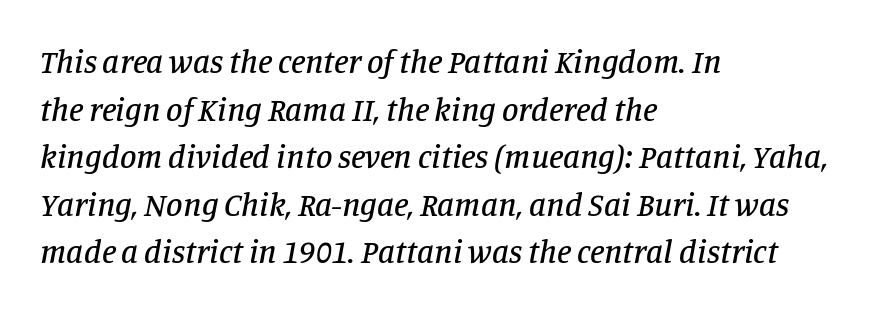
Q: Is the text italic (slanted)? A: Yes, it leans right by about 11 degrees.
Q: Is the typeface a serif or a sans-serif typeface? A: Serif.
Q: Is the text underlined? A: No.
Q: How is the paragraph aligned? A: Left-aligned.
Q: Is the spacing between letters normal or unusually wide? A: Normal.
Q: Is the spacing between lines tight, normal or loose? A: Normal.
Q: Width (condensed, normal, or wide)? A: Normal.
Q: Stroke contrast? A: Low.
Q: x-height? A: Large.
Q: Monospaced? A: No.
